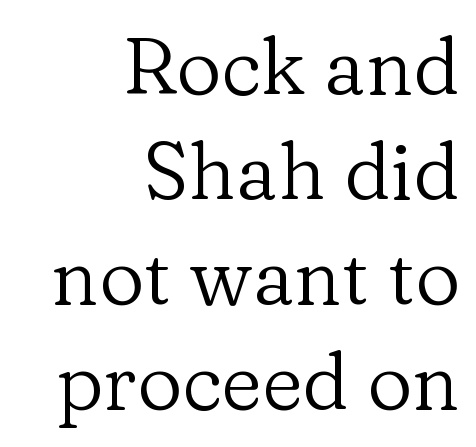
The image shows 79 px regular-weight serif type, upright; set right-aligned, normal line spacing (1.33x), normal letter spacing, not underlined; low stroke contrast and a medium x-height.
